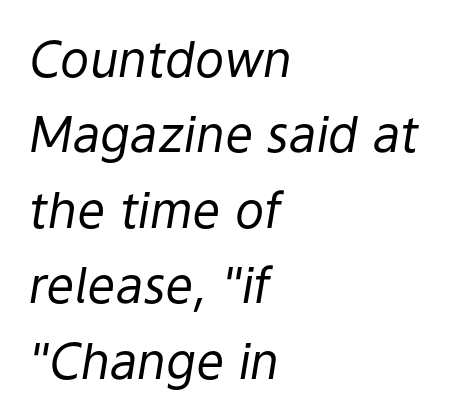
Leading matches the norm, producing a regular column. A typesetter would call this zero additional tracking. Notice how the passage keeps a crisp vertical edge on the left only. Descenders hang freely into open space. The axis of the letterforms is tilted away from vertical. The typesetting does not lean heavy: it is not bold.
